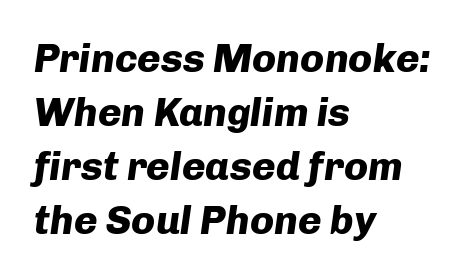
{"italic": "yes", "lean": "right", "slant_degrees": 8, "bold": "yes", "weight": "heavy", "width": "normal", "stroke_contrast": "low", "x_height": "medium", "monospaced": "no", "underline": "no", "align": "left", "line_spacing": "normal", "line_spacing_ratio": 1.35, "letter_spacing": "normal", "letter_spacing_em": 0.0, "glyph_px": 40}
